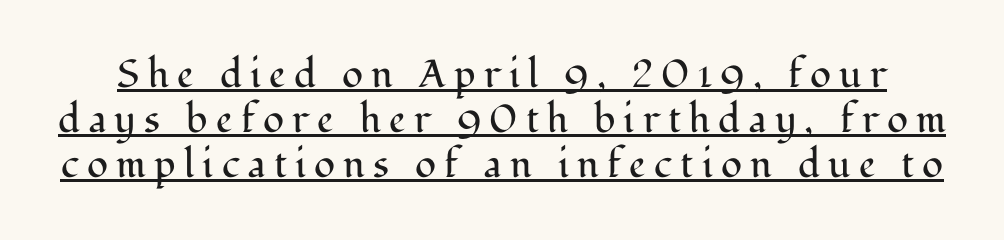
Q: Is the text bold? A: No.
Q: Is the text italic (slanted)? A: No, it is upright.
Q: Is the typeface a serif or a sans-serif typeface? A: Serif.
Q: Is the text underlined? A: Yes.
Q: Is the spacing between letters normal or unusually wide? A: Unusually wide.
Q: Width (condensed, normal, or wide)? A: Normal.
Q: Stroke contrast? A: Medium.
Q: x-height? A: Medium.
Q: Monospaced? A: No.
